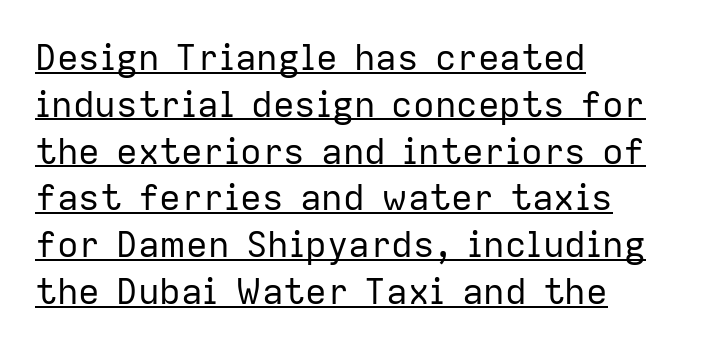
{"serif": "no", "italic": "no", "bold": "no", "weight": "regular", "width": "normal", "stroke_contrast": "low", "x_height": "medium", "monospaced": "no", "underline": "yes", "align": "left", "line_spacing": "normal", "line_spacing_ratio": 1.3, "letter_spacing": "normal", "letter_spacing_em": 0.0, "glyph_px": 36}
